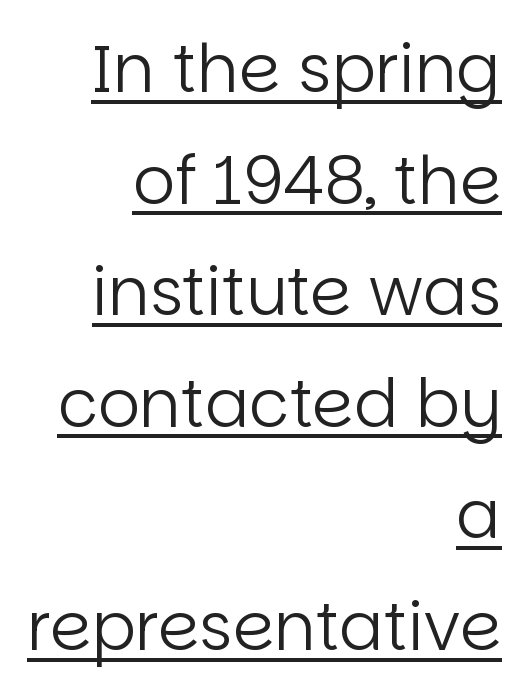
The image shows 66 px regular-weight sans-serif type, upright; set right-aligned, normal line spacing (1.69x), normal letter spacing, underlined; low stroke contrast and a large x-height.
